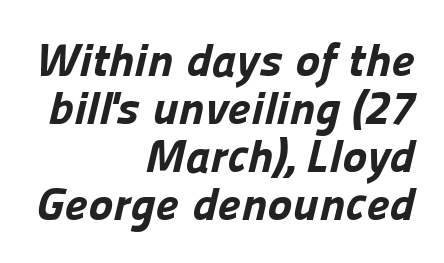
The foot of each line stays bare and open. This block would grow much taller if given ordinary leading; it's compressed now. I'd call this a sans setting — the letters go barefoot. Typographic density is high because the face is bold. Is the block centered? No — it sits flush against the right margin. This sample uses plain, unmodified letter spacing.
